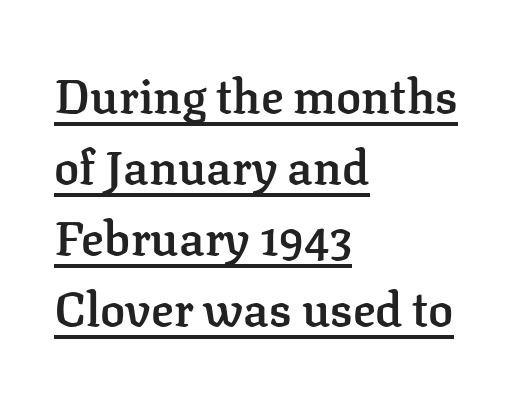
Q: Is the text bold? A: Semi-bold.
Q: Is the text italic (slanted)? A: No, it is upright.
Q: Is the typeface a serif or a sans-serif typeface? A: Serif.
Q: Is the text underlined? A: Yes.
Q: How is the paragraph aligned? A: Left-aligned.
Q: Is the spacing between letters normal or unusually wide? A: Normal.
Q: Is the spacing between lines tight, normal or loose? A: Normal.
Q: Width (condensed, normal, or wide)? A: Normal.
Q: Stroke contrast? A: Low.
Q: x-height? A: Medium.
Q: Monospaced? A: No.
